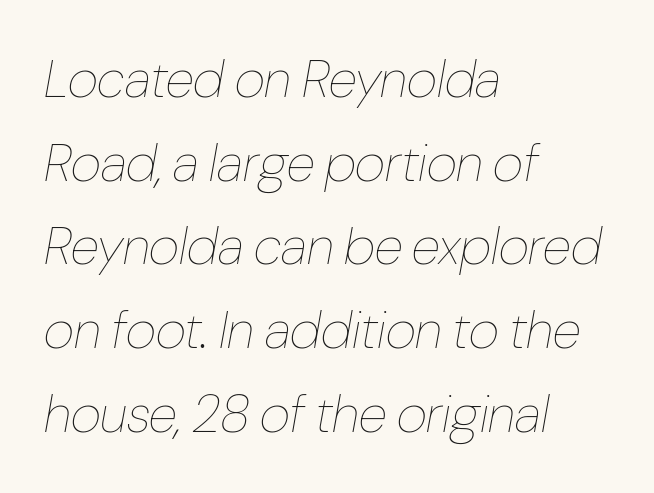
{"italic": "yes", "lean": "right", "slant_degrees": 10, "bold": "no", "weight": "thin", "width": "condensed", "stroke_contrast": "low", "x_height": "medium", "monospaced": "no", "underline": "no", "align": "left", "line_spacing": "normal", "line_spacing_ratio": 1.58, "letter_spacing": "normal", "letter_spacing_em": 0.0, "glyph_px": 53}
